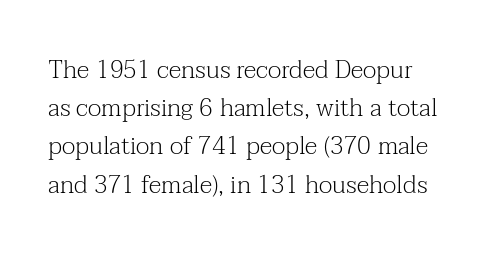
The image shows 25 px text type, upright; set normal line spacing (1.53x), normal letter spacing, not underlined.
